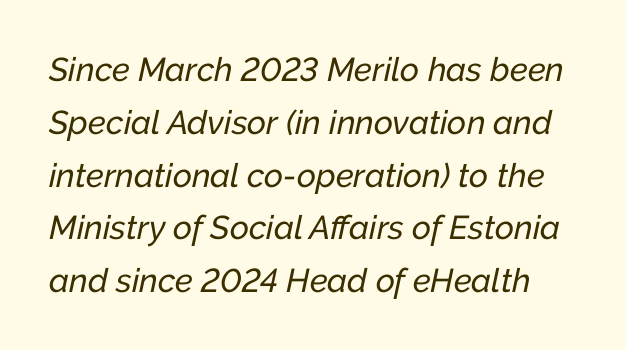
{"italic": "yes", "lean": "right", "slant_degrees": 12, "width": "normal", "stroke_contrast": "low", "x_height": "medium", "monospaced": "no", "underline": "no", "line_spacing": "normal", "line_spacing_ratio": 1.6, "letter_spacing": "normal", "letter_spacing_em": 0.0, "glyph_px": 33}
